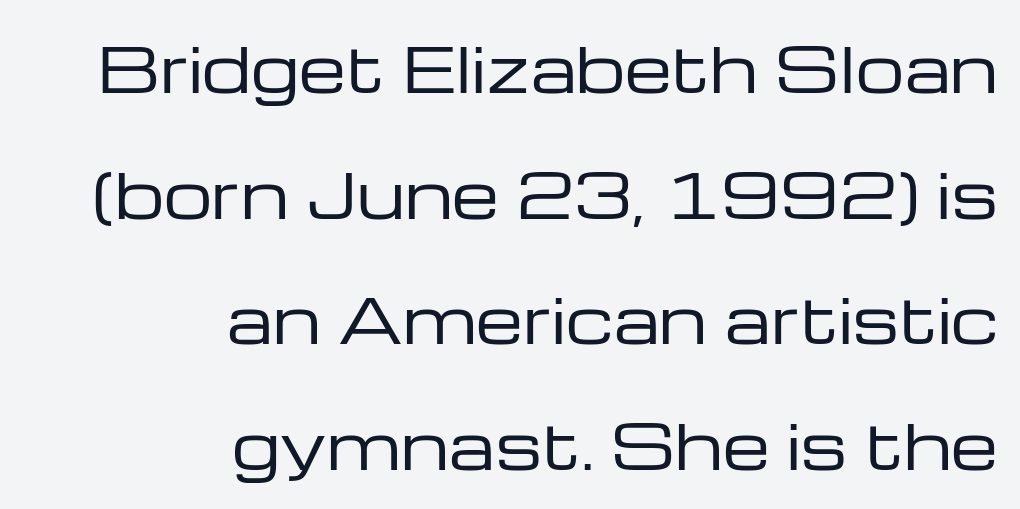
Stroke mass is kept to a normal reading level or below. In terms of letterform style, serifs are entirely absent. Inter-character spacing is left at the font's built-in metrics. Every stem runs plumb, perpendicular to the baseline. The lines are spread far apart with generous leading. Think of a printed novel: that variable character pitch is what you see here.
